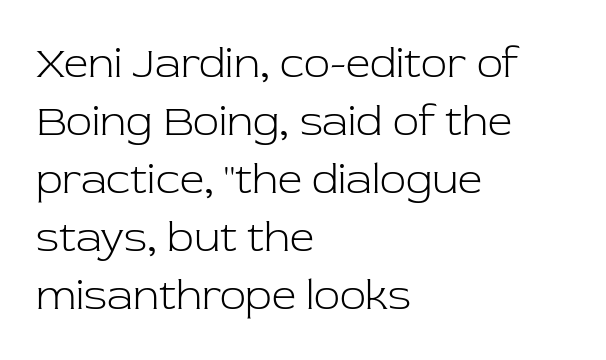
Q: Is the text bold? A: No.
Q: Is the text italic (slanted)? A: No, it is upright.
Q: Is the typeface a serif or a sans-serif typeface? A: Serif.
Q: Is the text underlined? A: No.
Q: How is the paragraph aligned? A: Left-aligned.
Q: Is the spacing between letters normal or unusually wide? A: Normal.
Q: Is the spacing between lines tight, normal or loose? A: Normal.
Q: Width (condensed, normal, or wide)? A: Normal.
Q: Stroke contrast? A: Low.
Q: x-height? A: Medium.
Q: Monospaced? A: No.
